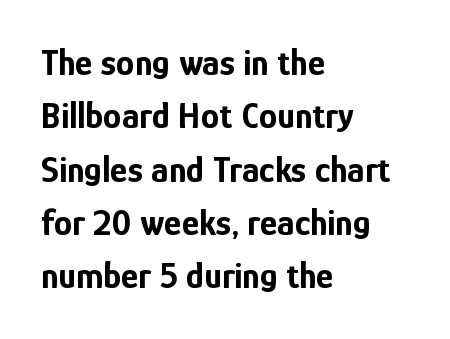
Q: Is the text bold? A: Yes.
Q: Is the text italic (slanted)? A: No, it is upright.
Q: Is the typeface a serif or a sans-serif typeface? A: Sans-serif.
Q: Is the text underlined? A: No.
Q: How is the paragraph aligned? A: Left-aligned.
Q: Is the spacing between letters normal or unusually wide? A: Normal.
Q: Is the spacing between lines tight, normal or loose? A: Normal.
Q: Width (condensed, normal, or wide)? A: Condensed.
Q: Stroke contrast? A: Low.
Q: x-height? A: Medium.
Q: Monospaced? A: No.
